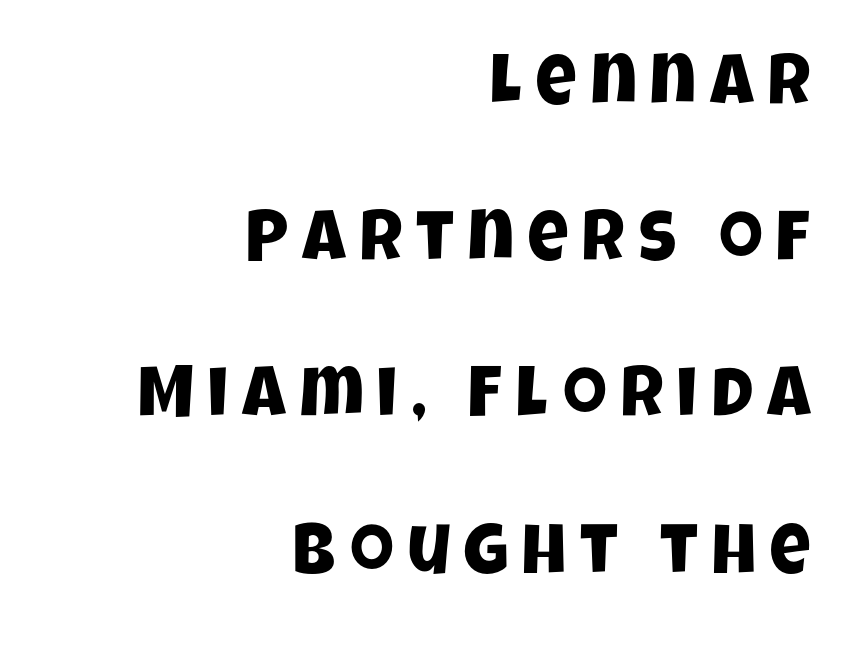
Spacing verdict: proportional, widths tailored to each character. The setting favours the right margin, as signatures and pull-quotes sometimes do. Letters rest on an invisible, unmarked baseline. Students, observe: this is what heavily led, spacious text looks like. Nope, no serifs anywhere on these letters.
